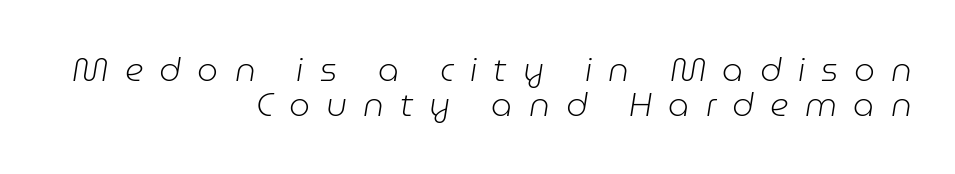
The text carries the slant typical of an italic or oblique font. What stands out about the letter spacing? Its width — letters are far apart. Character widths vary here, with narrow letters taking less room than wide ones. The passage shown is not underscored anywhere. The font sits on the lighter half of the weight spectrum, regular included. The paragraph has a hard right edge and a soft left edge.
